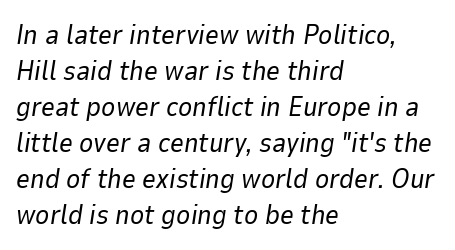
The image shows 27 px text type, italic (leaning right); set left-aligned, normal line spacing (1.33x), normal letter spacing, not underlined.
